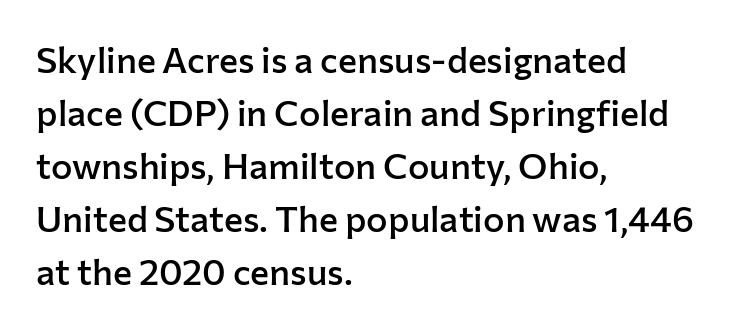
These lines sit exactly where default settings would place them. This is the in-between weight designers call semibold or demi. The strip under each line holds only bare page. Are there feet on the stems? There aren't — it's a sans. This rendering leaves character spacing at its baseline value. The setting favours the left margin, as ordinary paragraphs usually do.
